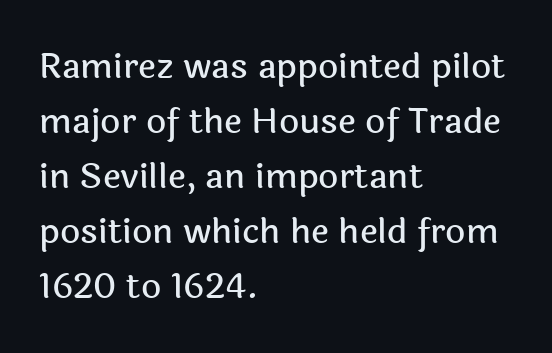
A sans-serif font was chosen for this passage. Is this a fixed-width face? No — the glyphs have proportional, varying widths. Lines of text with bare space underneath. The lines sit at an ordinary, default distance from one another. The tracking reads as untouched default to a designer's eye.
